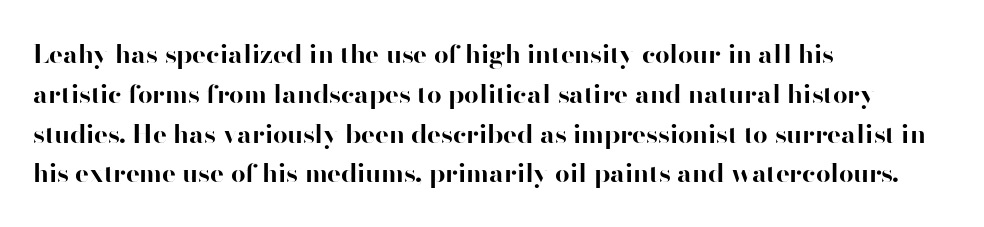
The image shows 26 px bold type, upright; set left-aligned, normal line spacing (1.53x), normal letter spacing, not underlined.
